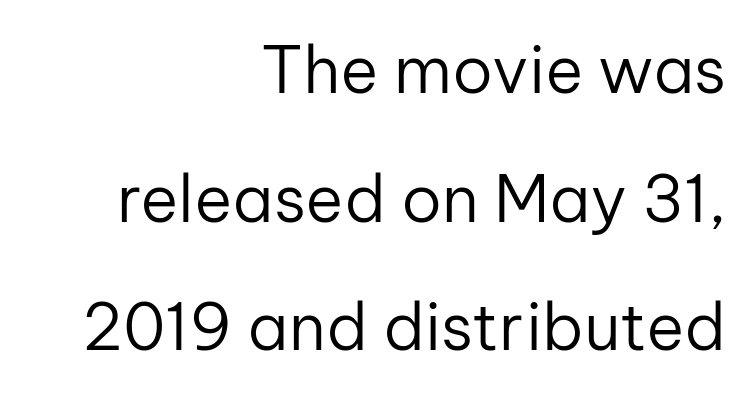
The passage shown is typeset with a sans-serif family. Italic? Not at all — the glyphs are vertical. Is this a fixed-width face? No — the glyphs have proportional, varying widths. Look at the tracking — it's just the regular setting, nothing added.
